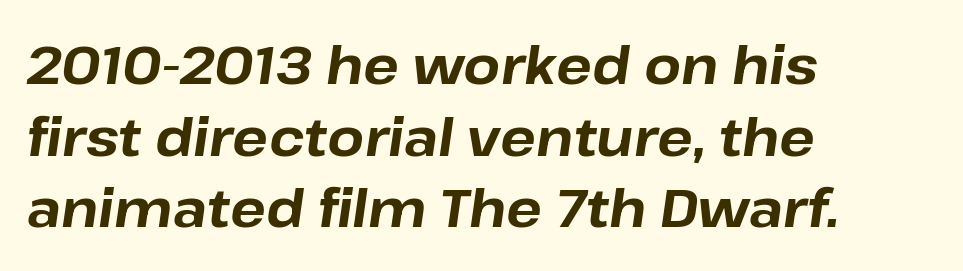
The string is rendered with underlining switched off. The horizontal fit of the characters is conventional and even. The typesetter chose a ragged-right arrangement here. How would I describe the line gaps? Plain and ordinary. A full-strength bold gives these letters their thick strokes.
